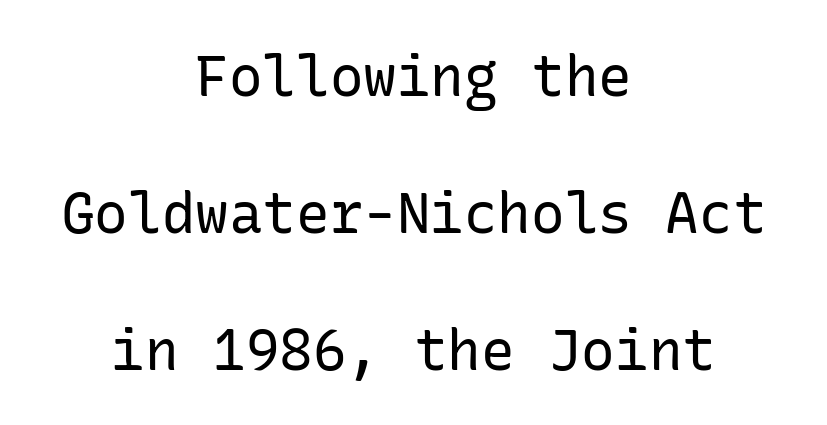
{"serif": "no", "italic": "no", "bold": "no", "weight": "regular", "width": "normal", "stroke_contrast": "low", "x_height": "medium", "underline": "no", "align": "center", "line_spacing": "loose", "line_spacing_ratio": 2.45, "letter_spacing": "normal", "letter_spacing_em": 0.0, "glyph_px": 56}
